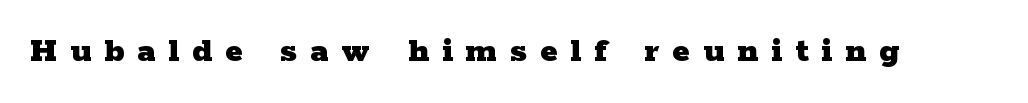
Yep, those are serifs on the letters. Check the space under the baseline: it is left empty. These lines have a slow, spaced-out rhythm from letter to letter. Designer's note — italics off, roman on. This sample has the flowing, uneven cadence of proportional lettering. These words are printed bold, with thick strokes throughout.
